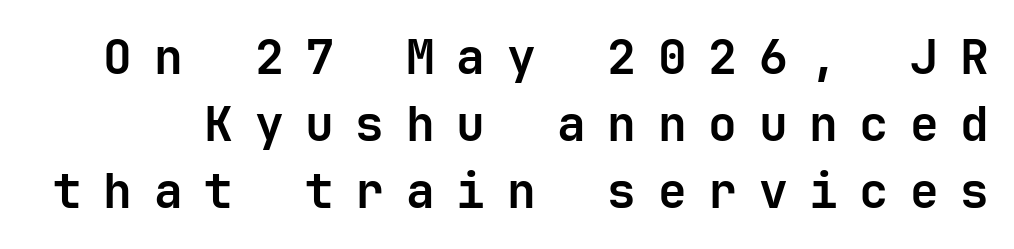
Underline: absent. Unlike italic type, these characters show no tilt at all. Emphasis by weight is at full strength: bold. The passage shown has open, widely tracked lettering throughout. Is this a fixed-width face? Yes — each glyph sits in an identical cell. The glyphs in this specimen are sans serif.
